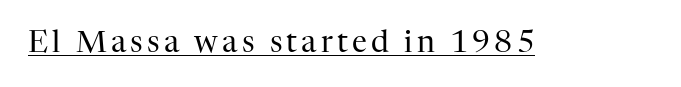
{"serif": "yes", "italic": "no", "bold": "no", "weight": "regular", "width": "normal", "stroke_contrast": "high", "x_height": "medium", "monospaced": "no", "underline": "yes", "glyph_px": 30}
